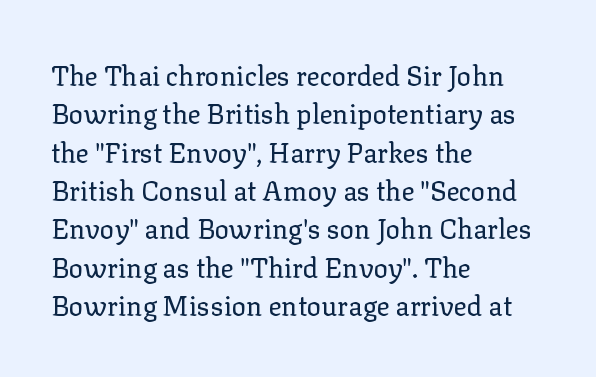
Q: Is the text bold? A: No.
Q: Is the text italic (slanted)? A: No, it is upright.
Q: Is the text underlined? A: No.
Q: How is the paragraph aligned? A: Left-aligned.
Q: Is the spacing between letters normal or unusually wide? A: Normal.
Q: Is the spacing between lines tight, normal or loose? A: Normal.
